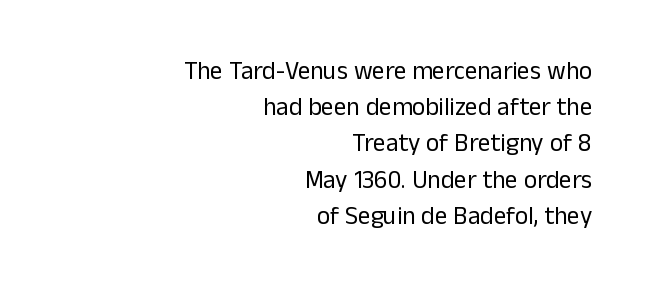
Q: Is the text bold? A: No.
Q: Is the text italic (slanted)? A: No, it is upright.
Q: Is the text underlined? A: No.
Q: How is the paragraph aligned? A: Right-aligned.
Q: Is the spacing between letters normal or unusually wide? A: Normal.
Q: Is the spacing between lines tight, normal or loose? A: Normal.
